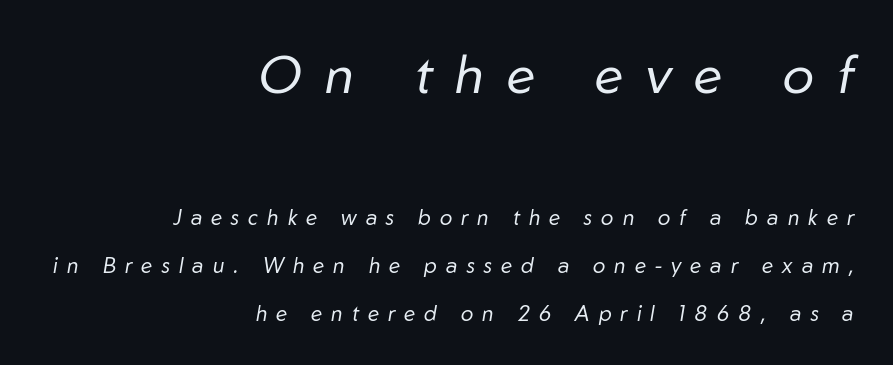
How would I describe the line gaps? Wide and relaxed. This is not heavy type; no bold has been used. Between one letter and the next there's a generous, obvious gap. The block sitting higher on the canvas is the one with enlarged characters.
